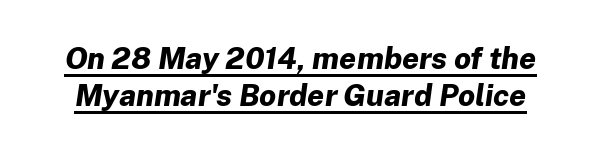
Q: Is the text bold? A: Yes.
Q: Is the text italic (slanted)? A: Yes, it leans right by about 8 degrees.
Q: Is the text underlined? A: Yes.
Q: Is the spacing between letters normal or unusually wide? A: Normal.
Q: Width (condensed, normal, or wide)? A: Normal.
Q: Stroke contrast? A: Low.
Q: x-height? A: Medium.
Q: Monospaced? A: No.
